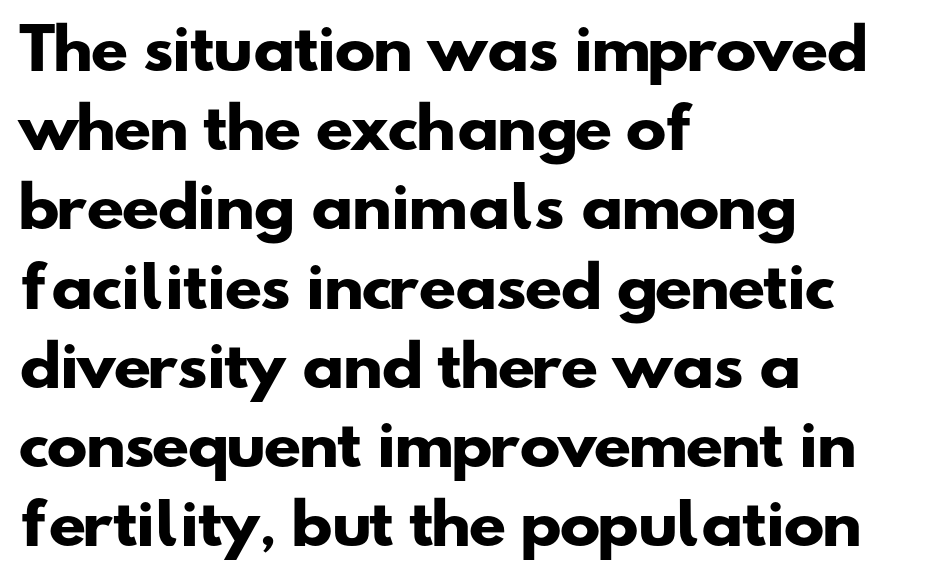
Q: Is the text bold? A: Yes.
Q: Is the typeface a serif or a sans-serif typeface? A: Sans-serif.
Q: Is the text underlined? A: No.
Q: How is the paragraph aligned? A: Left-aligned.
Q: Is the spacing between letters normal or unusually wide? A: Normal.
Q: Is the spacing between lines tight, normal or loose? A: Normal.
Q: Width (condensed, normal, or wide)? A: Wide.
Q: Stroke contrast? A: Low.
Q: x-height? A: Small.
Q: Monospaced? A: No.
